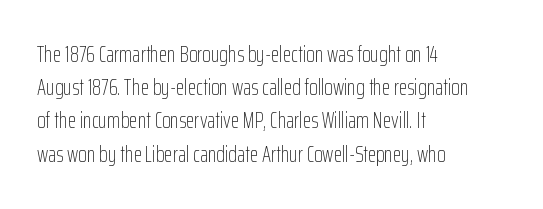
{"italic": "no", "bold": "no", "underline": "no", "align": "left", "line_spacing": "normal", "line_spacing_ratio": 1.51, "letter_spacing": "normal", "letter_spacing_em": 0.0, "glyph_px": 22}
